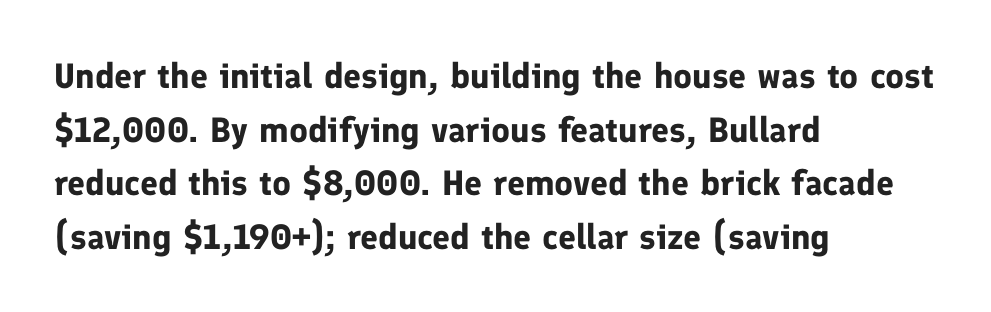
The image shows 35 px bold sans-serif type, upright; set left-aligned, normal line spacing (1.53x), normal letter spacing, not underlined; low stroke contrast and a medium x-height.
